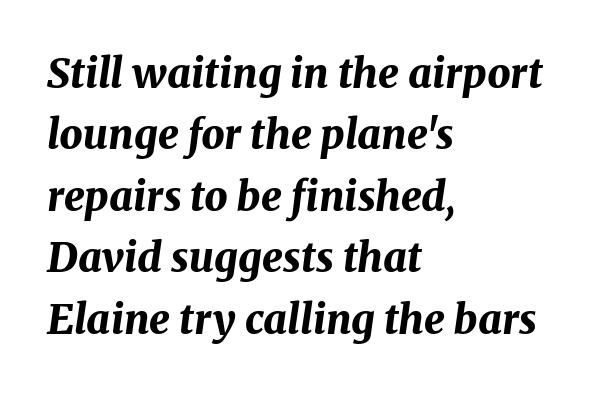
The image shows 41 px bold type, italic (leaning right); set left-aligned, normal line spacing (1.5x), normal letter spacing, not underlined; medium stroke contrast and a medium x-height.
